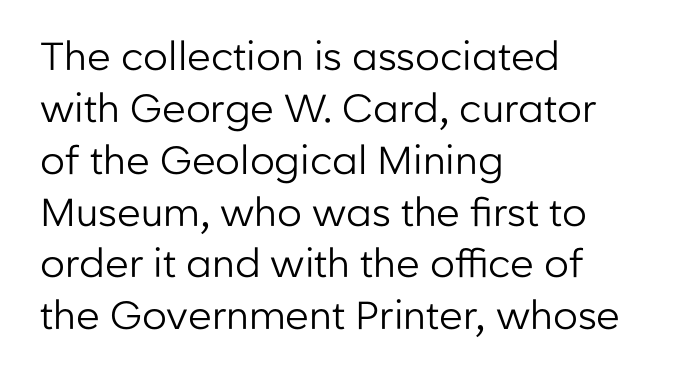
The image shows 39 px regular-weight sans-serif type, upright; set left-aligned, normal line spacing (1.33x), normal letter spacing, not underlined; low stroke contrast and a medium x-height.
